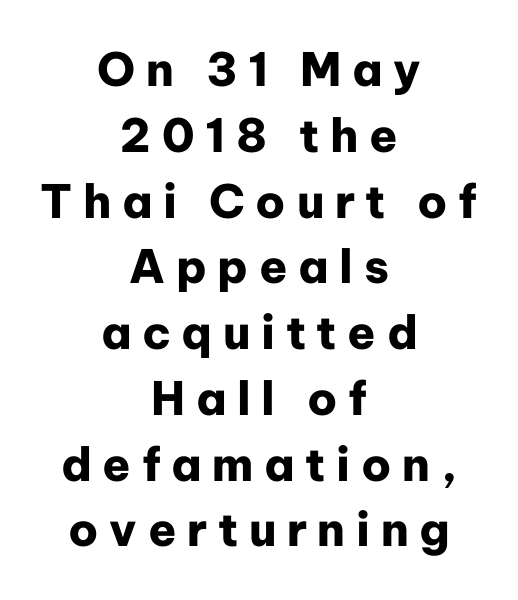
The image shows 46 px heavy sans-serif type, upright; set centered, normal line spacing (1.43x), unusually wide letter spacing (+0.23 em), not underlined; low stroke contrast and a medium x-height.
